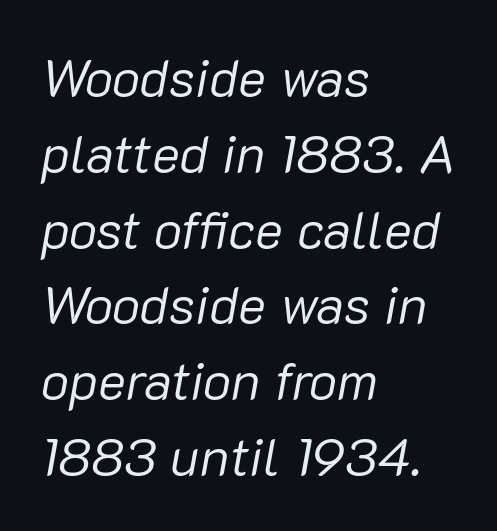
{"italic": "yes", "lean": "right", "slant_degrees": 10, "bold": "no", "weight": "regular", "width": "normal", "stroke_contrast": "low", "x_height": "medium", "monospaced": "no", "underline": "no", "align": "left", "line_spacing": "normal", "line_spacing_ratio": 1.43, "letter_spacing": "normal", "letter_spacing_em": 0.0, "glyph_px": 53}
